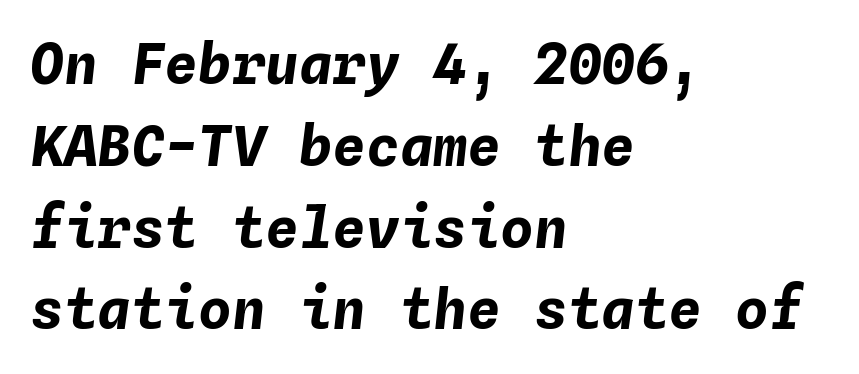
The image shows 56 px bold type, italic (leaning right), monospaced; set left-aligned, normal line spacing (1.46x), normal letter spacing, not underlined; low stroke contrast and a medium x-height.
